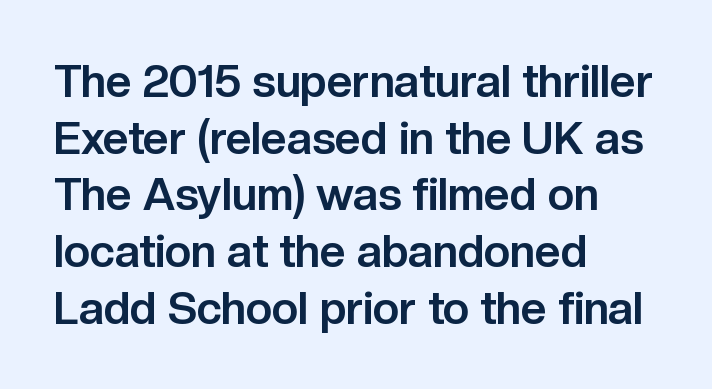
Q: Is the text bold? A: Yes.
Q: Is the text italic (slanted)? A: No, it is upright.
Q: Is the typeface a serif or a sans-serif typeface? A: Sans-serif.
Q: Is the text underlined? A: No.
Q: How is the paragraph aligned? A: Left-aligned.
Q: Is the spacing between letters normal or unusually wide? A: Normal.
Q: Is the spacing between lines tight, normal or loose? A: Normal.
Q: Width (condensed, normal, or wide)? A: Normal.
Q: Stroke contrast? A: Low.
Q: x-height? A: Medium.
Q: Monospaced? A: No.
